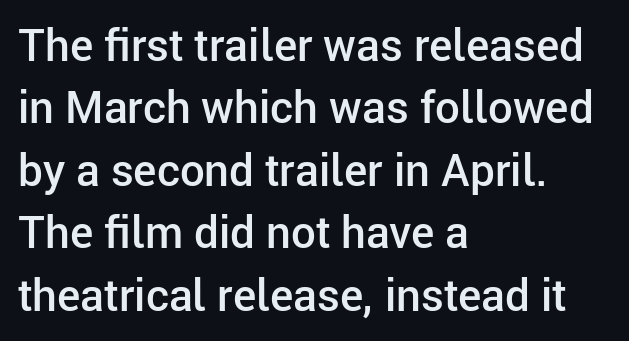
The image shows 44 px semibold sans-serif type, upright; set left-aligned, normal line spacing (1.42x), normal letter spacing, not underlined; low stroke contrast and a medium x-height.
